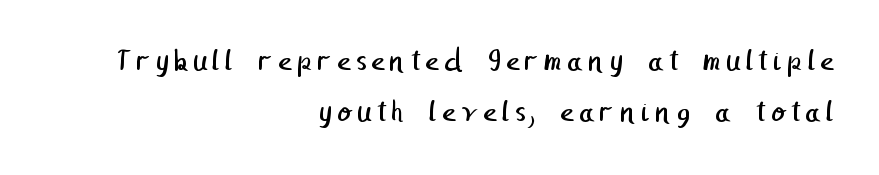
Q: Is the text bold? A: No.
Q: Is the typeface a serif or a sans-serif typeface? A: Sans-serif.
Q: Is the text underlined? A: No.
Q: How is the paragraph aligned? A: Right-aligned.
Q: Is the spacing between lines tight, normal or loose? A: Normal.
Q: Width (condensed, normal, or wide)? A: Normal.
Q: Stroke contrast? A: Low.
Q: x-height? A: Medium.
